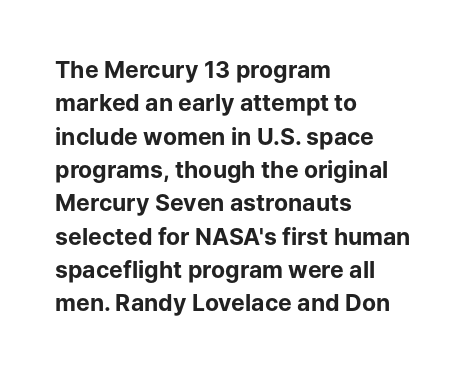
Every letter is thick-stroked: bold, no question. The space directly below the letters is spotless. How would I describe the line gaps? Plain and ordinary. A classic flush-left, rag-right setting is used for this passage. The specimen reads as upright at a glance.
